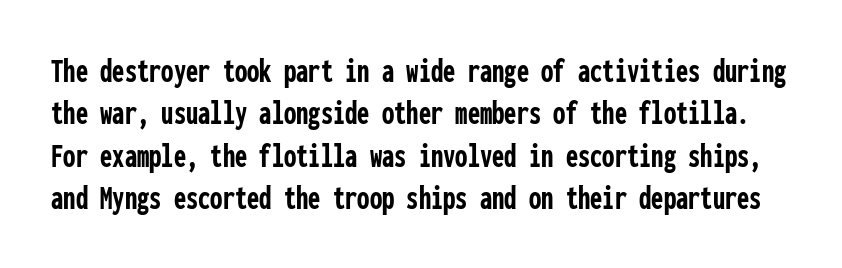
The image shows 35 px semibold, condensed sans-serif type, upright, monospaced; set line spacing 1.21x, normal letter spacing, not underlined; low stroke contrast and a medium x-height.
